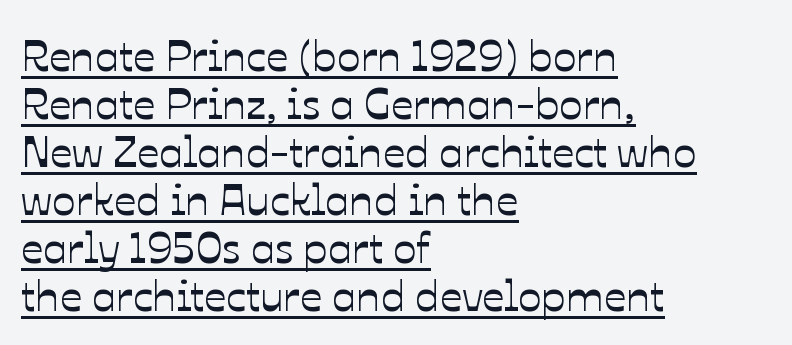
This is underlined copy, the kind a proofreader might mark for attention. Glyph-to-glyph distance matches everyday printed text. Which margin do the lines hug? The left one — the right edge is uneven. Is there much room between lines? No — they nearly touch. Do the characters align in a grid? No, the font is proportional.
